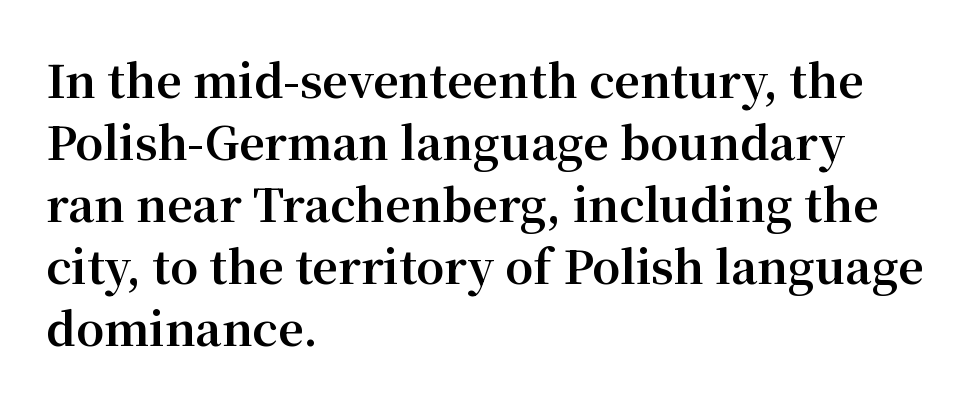
A bare baseline throughout the passage. Spacing verdict: proportional, widths tailored to each character. Designer's note — italics off, roman on. Characters follow at the spacing the type designer built in. The glyphs in this specimen are seriffed.
